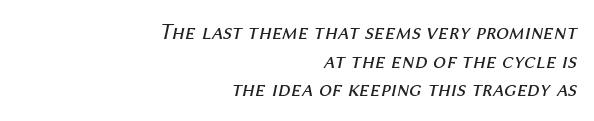
Q: Is the text bold? A: No.
Q: Is the text italic (slanted)? A: Yes, it leans right by about 12 degrees.
Q: Is the text underlined? A: No.
Q: How is the paragraph aligned? A: Right-aligned.
Q: Is the spacing between letters normal or unusually wide? A: Normal.
Q: Is the spacing between lines tight, normal or loose? A: Normal.
